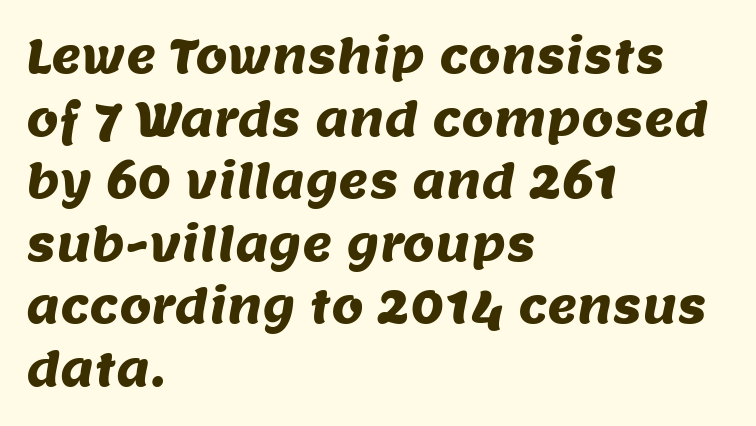
{"serif": "no", "width": "normal", "stroke_contrast": "medium", "x_height": "large", "monospaced": "no", "underline": "no", "align": "left", "line_spacing": "normal", "line_spacing_ratio": 1.36, "letter_spacing": "normal", "letter_spacing_em": 0.0, "glyph_px": 46}
